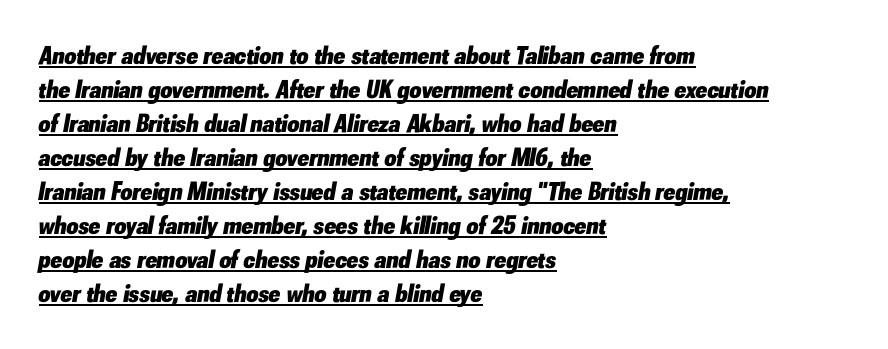
{"italic": "yes", "lean": "right", "slant_degrees": 10, "bold": "yes", "underline": "yes", "align": "left", "line_spacing": "normal", "line_spacing_ratio": 1.31, "letter_spacing": "normal", "letter_spacing_em": 0.0, "glyph_px": 26}
